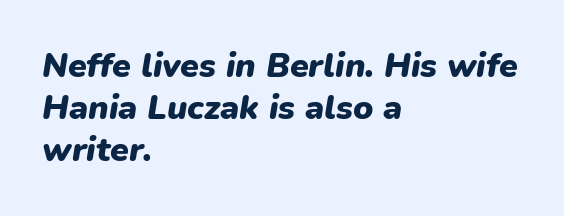
Q: Is the text bold? A: Yes.
Q: Is the text italic (slanted)? A: Yes, it leans right by about 9 degrees.
Q: Is the text underlined? A: No.
Q: How is the paragraph aligned? A: Left-aligned.
Q: Is the spacing between letters normal or unusually wide? A: Normal.
Q: Width (condensed, normal, or wide)? A: Normal.
Q: Stroke contrast? A: Low.
Q: x-height? A: Medium.
Q: Monospaced? A: No.
